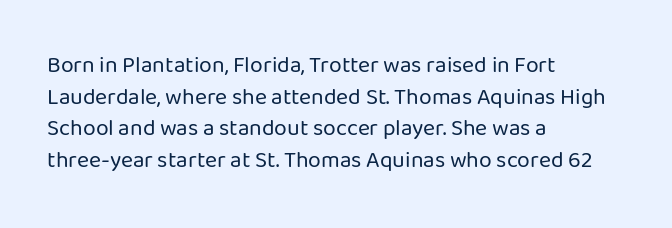
Q: Is the text bold? A: No.
Q: Is the text italic (slanted)? A: No, it is upright.
Q: Is the text underlined? A: No.
Q: How is the paragraph aligned? A: Left-aligned.
Q: Is the spacing between letters normal or unusually wide? A: Normal.
Q: Is the spacing between lines tight, normal or loose? A: Normal.
